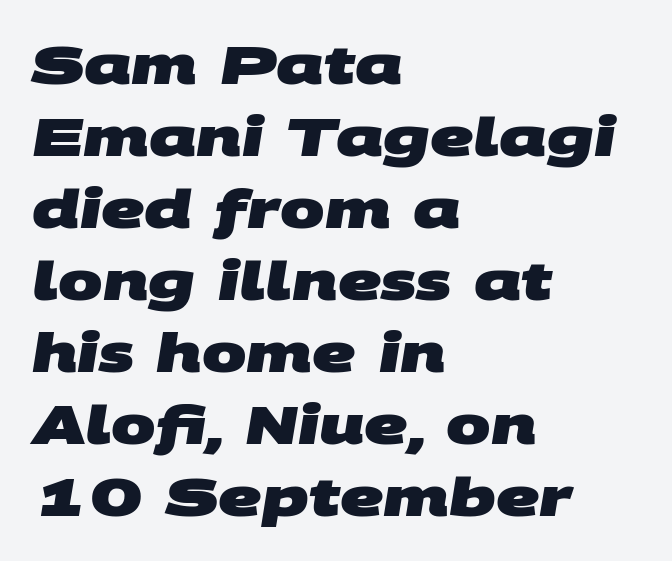
Spacing between characters is what you'd get straight out of the box. Layout note: lines flush left. The letters are bold, with thick, heavy strokes. Quick note: underline off. Honestly, the row spacing looks completely unremarkable. The letters carry no serifs — their stems end cleanly without finishing strokes.
